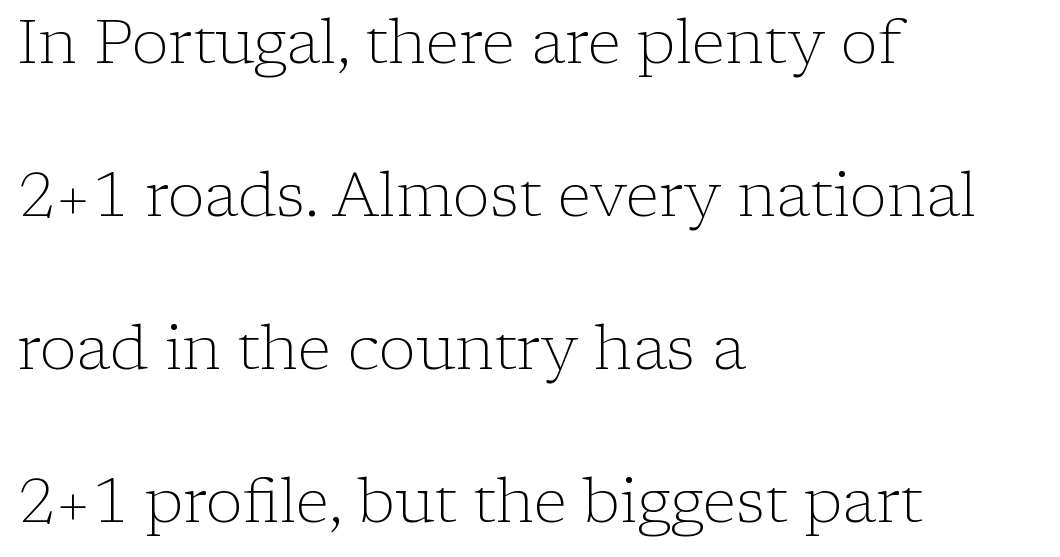
Q: Is the text bold? A: No.
Q: Is the text italic (slanted)? A: No, it is upright.
Q: Is the typeface a serif or a sans-serif typeface? A: Serif.
Q: Is the text underlined? A: No.
Q: How is the paragraph aligned? A: Left-aligned.
Q: Is the spacing between letters normal or unusually wide? A: Normal.
Q: Is the spacing between lines tight, normal or loose? A: Loose.
Q: Width (condensed, normal, or wide)? A: Normal.
Q: Stroke contrast? A: Low.
Q: x-height? A: Medium.
Q: Monospaced? A: No.
